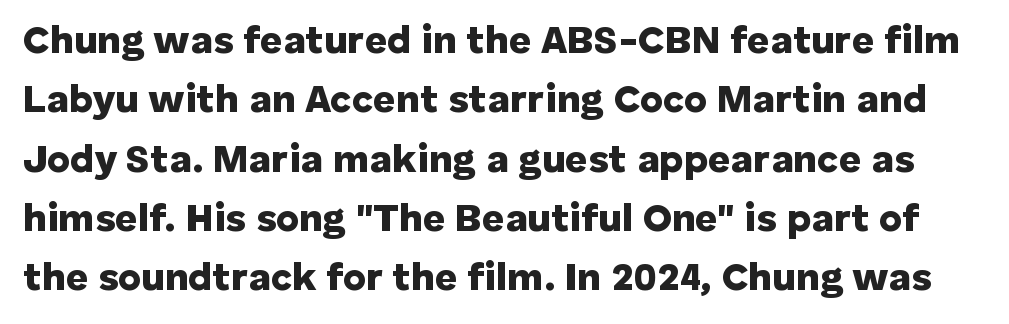
{"serif": "no", "italic": "no", "bold": "yes", "weight": "heavy", "width": "normal", "stroke_contrast": "low", "x_height": "medium", "monospaced": "no", "underline": "no", "line_spacing": "normal", "line_spacing_ratio": 1.52, "letter_spacing": "normal", "letter_spacing_em": 0.0, "glyph_px": 39}
